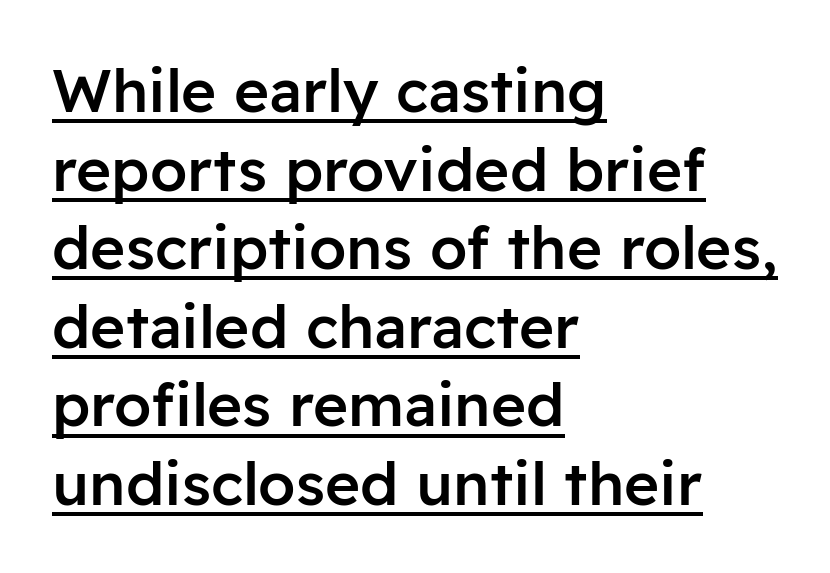
The image shows 60 px semibold sans-serif type, upright; set left-aligned, normal line spacing (1.31x), normal letter spacing, underlined; low stroke contrast and a medium x-height.
